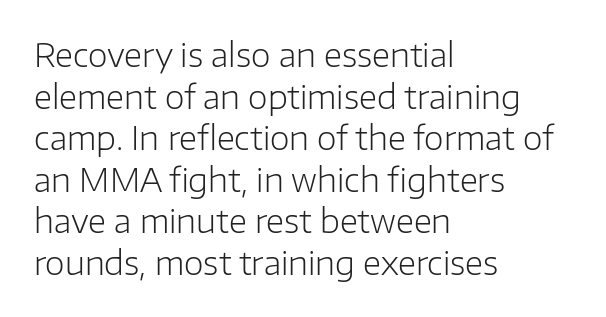
Q: Is the text bold? A: No.
Q: Is the text italic (slanted)? A: No, it is upright.
Q: Is the typeface a serif or a sans-serif typeface? A: Sans-serif.
Q: Is the text underlined? A: No.
Q: How is the paragraph aligned? A: Left-aligned.
Q: Is the spacing between letters normal or unusually wide? A: Normal.
Q: Is the spacing between lines tight, normal or loose? A: Normal.
Q: Width (condensed, normal, or wide)? A: Normal.
Q: Stroke contrast? A: Low.
Q: x-height? A: Medium.
Q: Monospaced? A: No.
